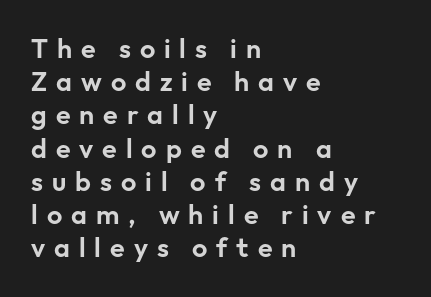
The image shows 27 px text type, upright; set left-aligned, line spacing 1.23x, unusually wide letter spacing (+0.33 em), not underlined.
